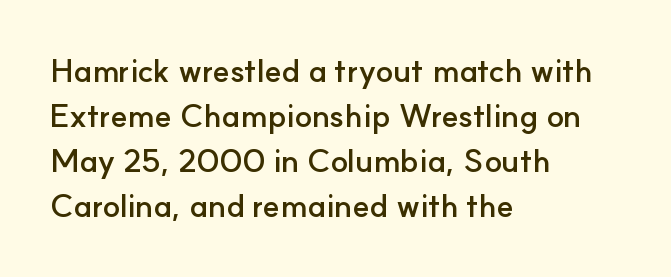
The image shows 32 px semibold sans-serif type, upright; set left-aligned, normal line spacing (1.41x), normal letter spacing, not underlined; low stroke contrast and a small x-height.
